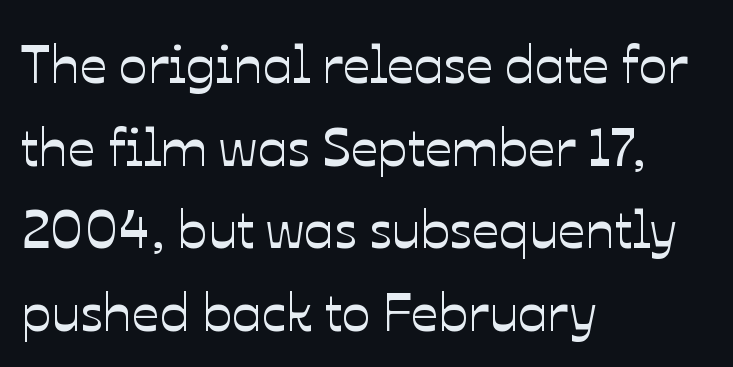
{"italic": "no", "width": "normal", "stroke_contrast": "low", "x_height": "medium", "monospaced": "no", "underline": "no", "align": "left", "line_spacing": "normal", "line_spacing_ratio": 1.53, "letter_spacing": "normal", "letter_spacing_em": 0.0, "glyph_px": 54}
